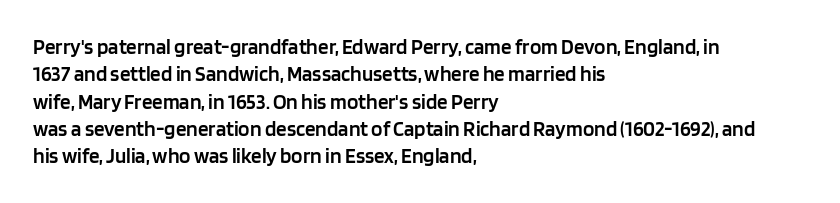
Q: Is the text bold? A: Semi-bold.
Q: Is the text italic (slanted)? A: No, it is upright.
Q: Is the text underlined? A: No.
Q: How is the paragraph aligned? A: Left-aligned.
Q: Is the spacing between letters normal or unusually wide? A: Normal.
Q: Is the spacing between lines tight, normal or loose? A: Normal.
